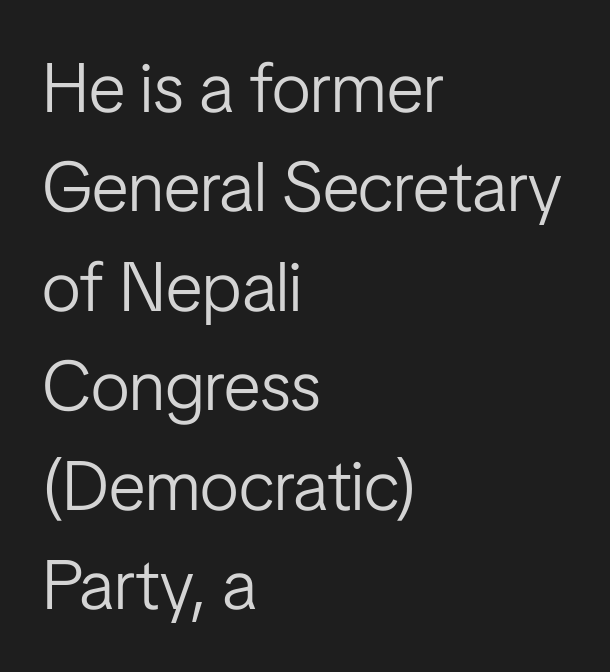
Q: Is the text bold? A: No.
Q: Is the text italic (slanted)? A: No, it is upright.
Q: Is the typeface a serif or a sans-serif typeface? A: Sans-serif.
Q: Is the text underlined? A: No.
Q: How is the paragraph aligned? A: Left-aligned.
Q: Is the spacing between letters normal or unusually wide? A: Normal.
Q: Is the spacing between lines tight, normal or loose? A: Normal.
Q: Width (condensed, normal, or wide)? A: Condensed.
Q: Stroke contrast? A: Low.
Q: x-height? A: Medium.
Q: Monospaced? A: No.
